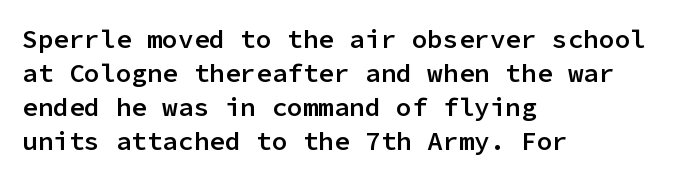
The image shows 26 px text type, upright; set left-aligned, normal line spacing (1.31x), normal letter spacing, not underlined.
